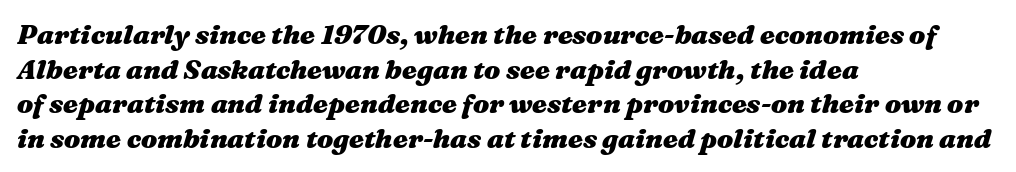
The passage shown leans; its letterforms are oblique. Whoever set this chose a conventional vertical rhythm. The sample has been set heavy, in full bold. The lines are quadded left. Students, note that the glyphs here touch the page at normal intervals. The area under the type is left untouched.
